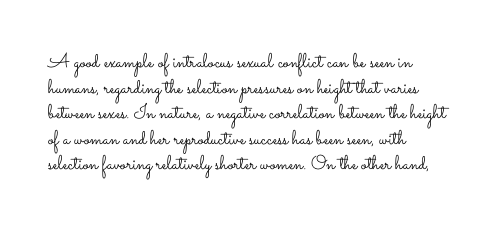
The weight would be labelled regular, book, light, or lighter still. These lines stack with their left ends in a neat column. Unmarked baselines from the first word to the last. Regular leading. A typesetter would call this zero additional tracking.
